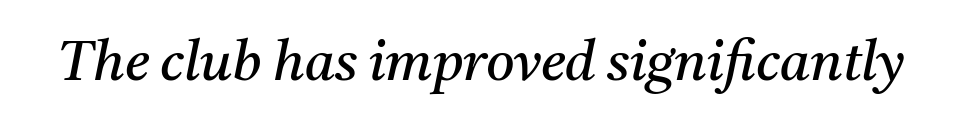
This rendering employs a face with finishing strokes, i.e., a serif. Is this a fixed-width face? No — the glyphs have proportional, varying widths. Every character sits at an angle, as italics do. Is the letter spacing exaggerated? No — it looks like the ordinary default.
